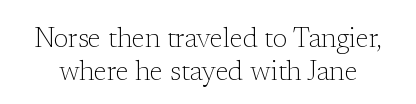
The weight would be labelled regular, book, light, or lighter still. The type sits square on the baseline with zero lean. Check under the words: just untouched page. Between one letter and the next there's only the usual sliver of space.
